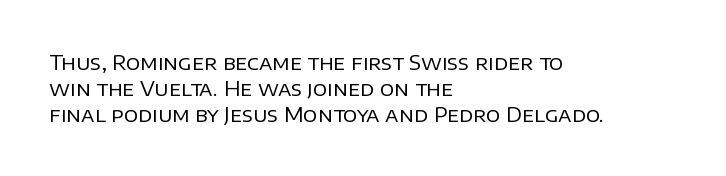
Q: Is the text bold? A: No.
Q: Is the text italic (slanted)? A: No, it is upright.
Q: Is the text underlined? A: No.
Q: How is the paragraph aligned? A: Left-aligned.
Q: Is the spacing between letters normal or unusually wide? A: Normal.
Q: Is the spacing between lines tight, normal or loose? A: Normal.
